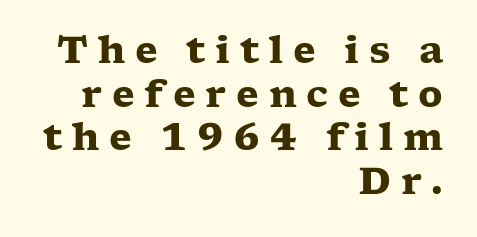
Q: Is the text bold? A: Yes.
Q: Is the text italic (slanted)? A: No, it is upright.
Q: Is the typeface a serif or a sans-serif typeface? A: Serif.
Q: Is the text underlined? A: No.
Q: How is the paragraph aligned? A: Right-aligned.
Q: Is the spacing between letters normal or unusually wide? A: Unusually wide.
Q: Width (condensed, normal, or wide)? A: Wide.
Q: Stroke contrast? A: Low.
Q: x-height? A: Medium.
Q: Monospaced? A: No.
